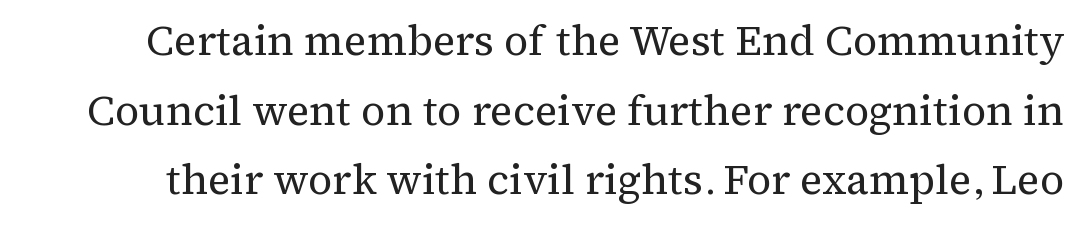
The image shows 42 px regular-weight serif type, upright; set normal line spacing (1.66x), normal letter spacing, not underlined; medium stroke contrast and a medium x-height.
